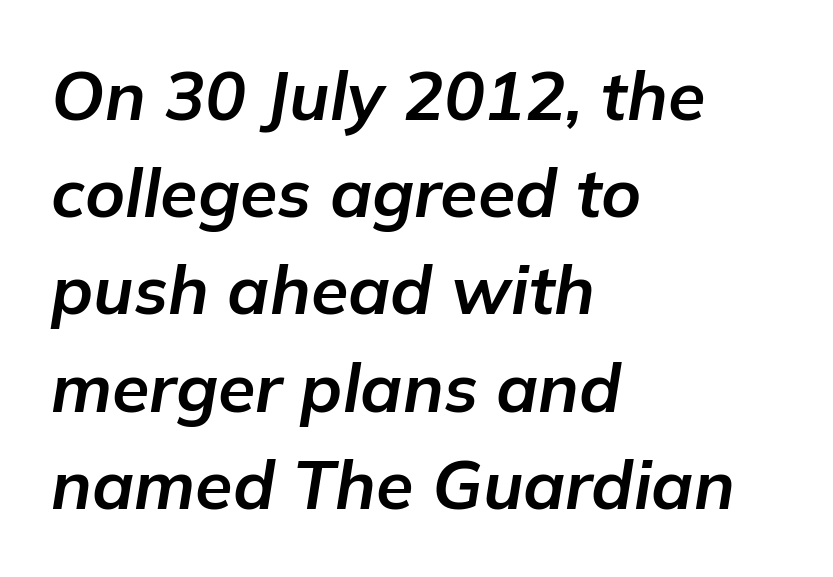
{"italic": "yes", "lean": "right", "slant_degrees": 9, "bold": "yes", "weight": "bold", "width": "normal", "stroke_contrast": "low", "x_height": "medium", "monospaced": "no", "underline": "no", "align": "left", "line_spacing": "normal", "line_spacing_ratio": 1.43, "letter_spacing": "normal", "letter_spacing_em": 0.0, "glyph_px": 68}
